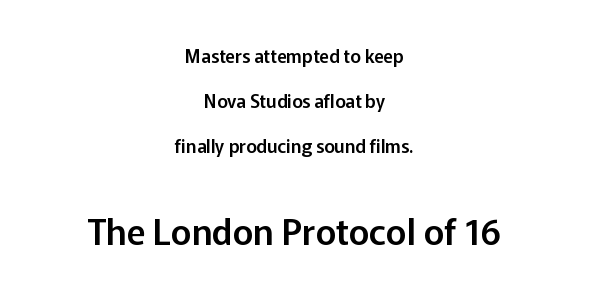
Is there much room between lines? Yes — plenty of vertical air separates them. Short note: letters normally spaced. Note the varied advance widths — an 'i' is clearly narrower than an 'm'. Typesetter's note — lower block bumped up in size, upper block left smaller.
